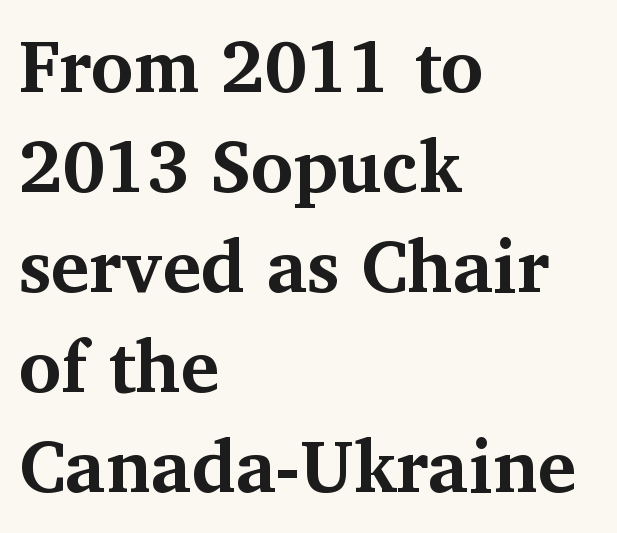
Q: Is the text bold? A: Yes.
Q: Is the text italic (slanted)? A: No, it is upright.
Q: Is the typeface a serif or a sans-serif typeface? A: Serif.
Q: Is the text underlined? A: No.
Q: How is the paragraph aligned? A: Left-aligned.
Q: Is the spacing between letters normal or unusually wide? A: Normal.
Q: Is the spacing between lines tight, normal or loose? A: Normal.
Q: Width (condensed, normal, or wide)? A: Normal.
Q: Stroke contrast? A: Medium.
Q: x-height? A: Medium.
Q: Monospaced? A: No.
